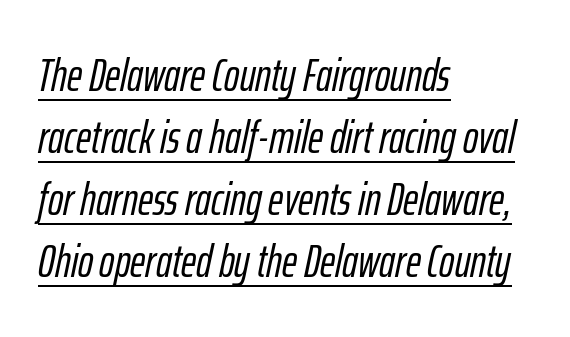
Q: Is the text italic (slanted)? A: Yes, it leans right by about 12 degrees.
Q: Is the text underlined? A: Yes.
Q: How is the paragraph aligned? A: Left-aligned.
Q: Is the spacing between letters normal or unusually wide? A: Normal.
Q: Is the spacing between lines tight, normal or loose? A: Normal.
Q: Width (condensed, normal, or wide)? A: Condensed.
Q: Stroke contrast? A: Low.
Q: x-height? A: Medium.
Q: Monospaced? A: No.
